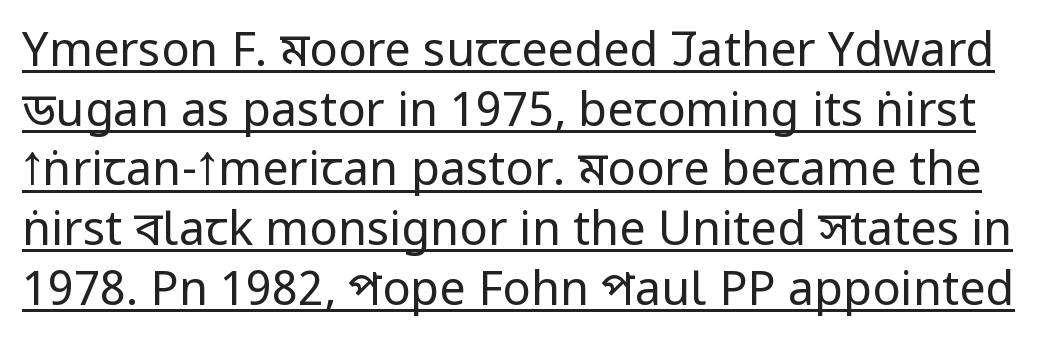
The image shows 47 px regular-weight, condensed sans-serif type, upright; set normal line spacing (1.27x), normal letter spacing, underlined; low stroke contrast and a large x-height.
